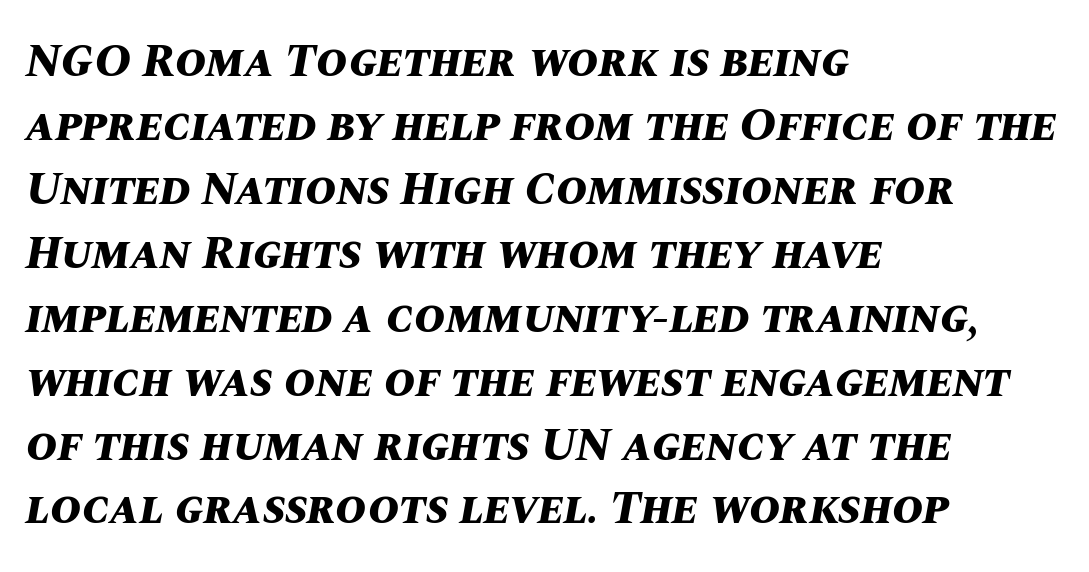
{"italic": "yes", "lean": "right", "slant_degrees": 10, "bold": "yes", "weight": "bold", "width": "normal", "stroke_contrast": "medium", "x_height": "large", "monospaced": "no", "underline": "no", "align": "left", "line_spacing": "normal", "line_spacing_ratio": 1.36, "letter_spacing": "normal", "letter_spacing_em": 0.0, "glyph_px": 47}
